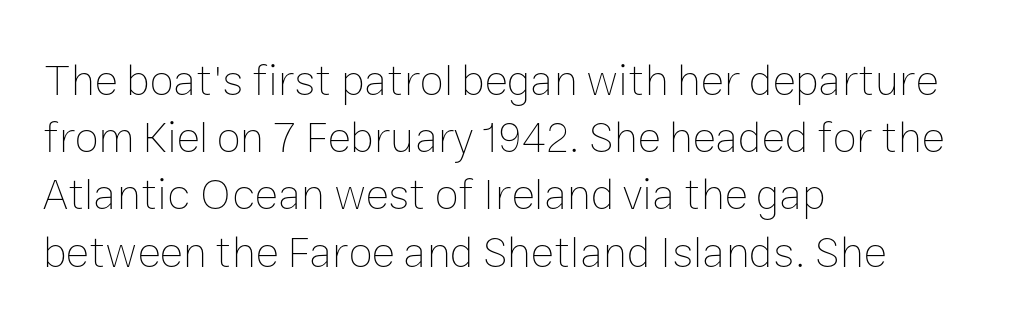
The vertical gap from one line to the next is medium. The passage shown is not bold in any degree. Is there any slant? The stems are plumb. A classic flush-left, rag-right setting is used for this passage. The letters advance in unequal steps, a hallmark of proportional type. Clear beneath every line of the passage.
